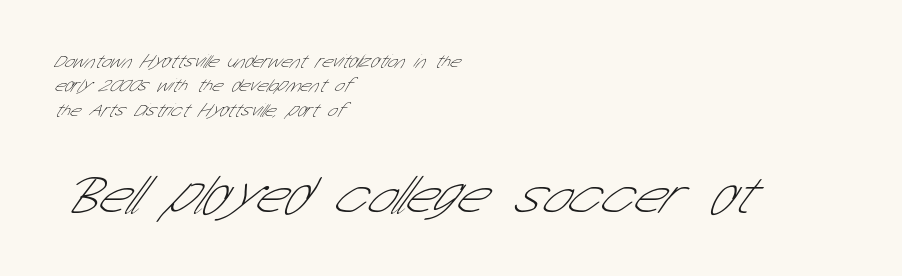
Q: Is the text bold? A: No.
Q: Is the typeface a serif or a sans-serif typeface? A: Sans-serif.
Q: Is the text underlined? A: No.
Q: How is the paragraph aligned? A: Left-aligned.
Q: Is the spacing between letters normal or unusually wide? A: Normal.
Q: Is the spacing between lines tight, normal or loose? A: Normal.
Q: Which block of text is set in a larger size, the first (top) or the second (bottom)? A: The second (bottom) one.
Q: Width (condensed, normal, or wide)? A: Condensed.
Q: Stroke contrast? A: Low.
Q: x-height? A: Medium.
Q: Monospaced? A: No.
